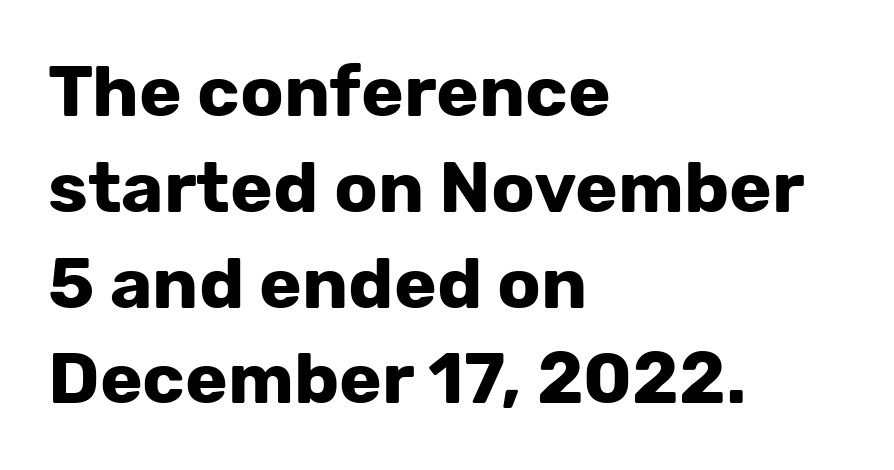
The image shows 72 px bold sans-serif type, upright; set left-aligned, normal line spacing (1.33x), normal letter spacing, not underlined; low stroke contrast and a medium x-height.
